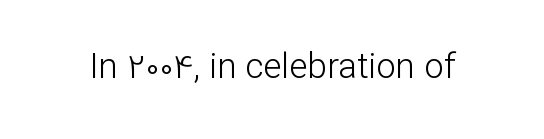
The image shows 35 px light sans-serif type, upright; set normal letter spacing, not underlined; low stroke contrast and a medium x-height.
